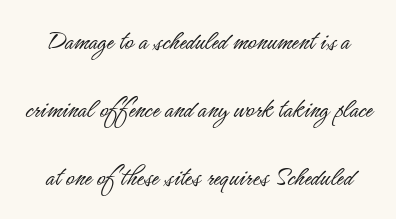
Q: Is the text bold? A: No.
Q: Is the text italic (slanted)? A: Yes.
Q: Is the typeface a serif or a sans-serif typeface? A: Sans-serif.
Q: Is the text underlined? A: No.
Q: Is the spacing between letters normal or unusually wide? A: Normal.
Q: Is the spacing between lines tight, normal or loose? A: Loose.
Q: Width (condensed, normal, or wide)? A: Condensed.
Q: Stroke contrast? A: Low.
Q: x-height? A: Small.
Q: Monospaced? A: No.
